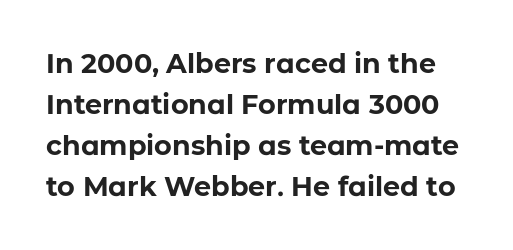
The image shows 27 px bold type, upright; set normal line spacing (1.52x), normal letter spacing, not underlined.
